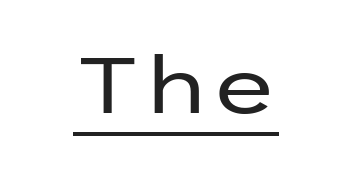
Glance below the letters and you will spot a drawn line. It's the straight-up-and-down kind of type. The weight would be labelled regular, book, light, or lighter still. Standard letterfit; no display-style spreading of the glyphs. The glyphs in this specimen are sans serif.
